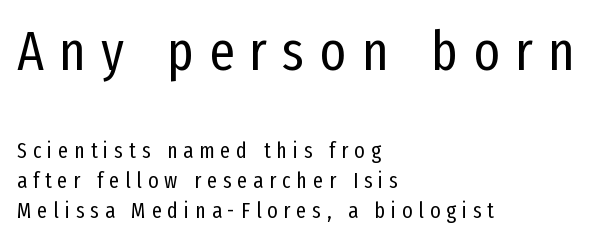
{"serif": "no", "italic": "no", "bold": "no", "weight": "regular", "width": "condensed", "stroke_contrast": "low", "x_height": "medium", "monospaced": "no", "underline": "no", "align": "left", "line_spacing": "normal", "line_spacing_ratio": 1.35, "letter_spacing": "wide", "letter_spacing_em": 0.27, "larger_block": "first", "size_ratio": 2.55, "glyph_px": 56}
